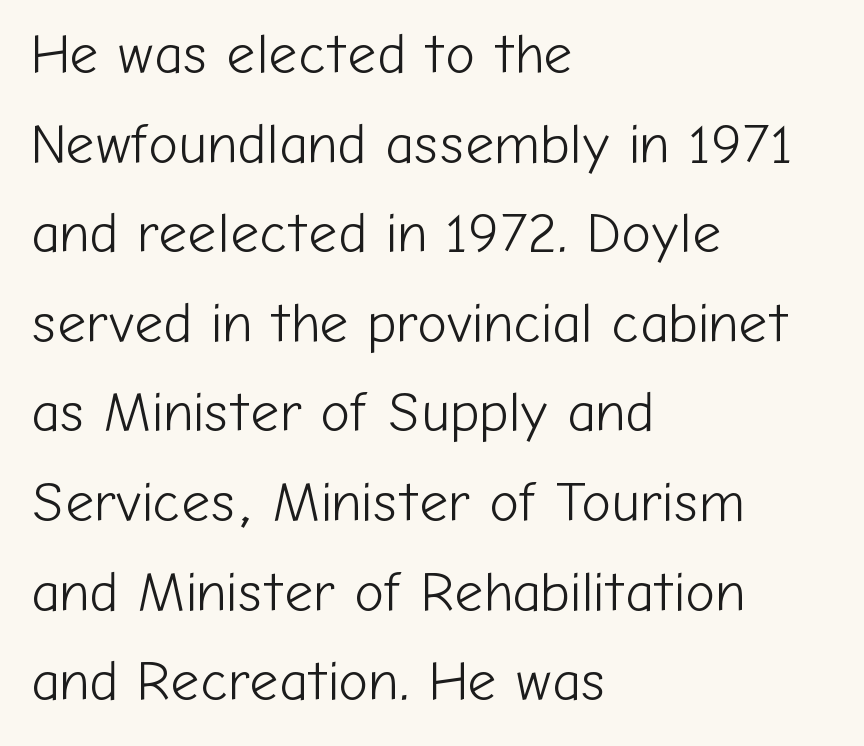
Q: Is the text bold? A: No.
Q: Is the text italic (slanted)? A: No, it is upright.
Q: Is the typeface a serif or a sans-serif typeface? A: Sans-serif.
Q: Is the text underlined? A: No.
Q: How is the paragraph aligned? A: Left-aligned.
Q: Is the spacing between letters normal or unusually wide? A: Normal.
Q: Is the spacing between lines tight, normal or loose? A: Normal.
Q: Width (condensed, normal, or wide)? A: Normal.
Q: Stroke contrast? A: Low.
Q: x-height? A: Medium.
Q: Monospaced? A: No.
